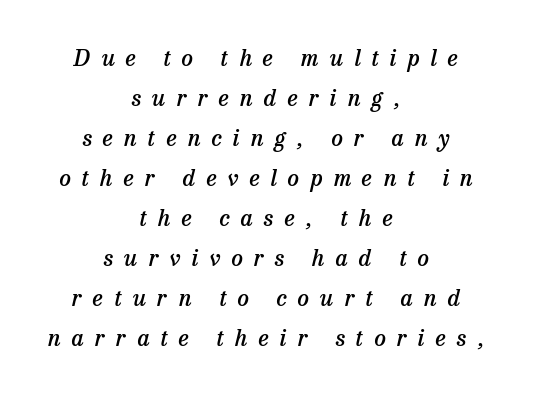
The image shows 23 px text type, italic (leaning right); set centered, line spacing 1.74x, unusually wide letter spacing (+0.48 em), not underlined.
